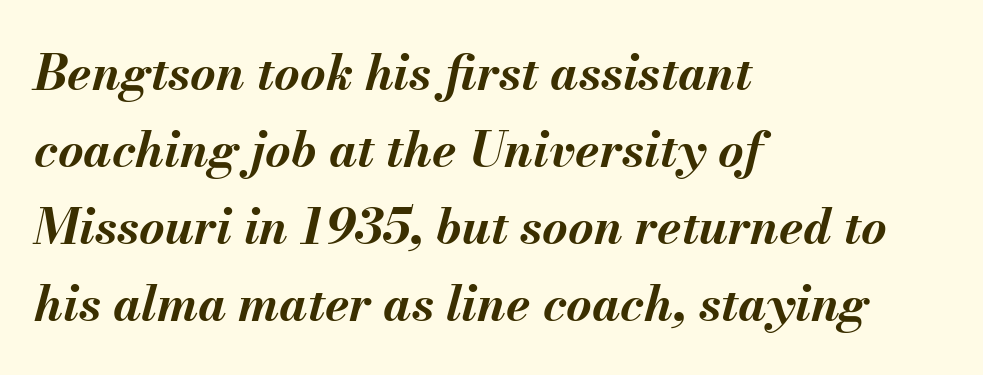
Varying glyph widths throughout — classic text-font behaviour. Students, this is bold: see how much ink each stroke carries. Layout note: lines flush left. The line-height multiplier appears to be the usual default. It's the slanting kind of type. You could call the tracking neutral — neither tight nor loose.
